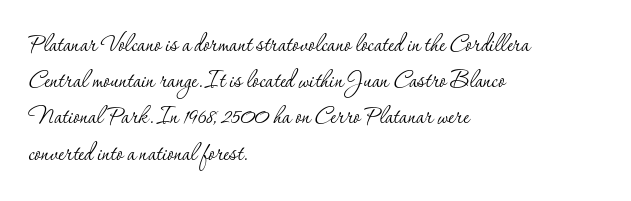
Compared with typical body copy, the letter spacing here is the same. Regarding leading, the lines here are spaced in the standard way. Each letter's strokes conclude with small projecting serifs. Short and long lines alike share a common starting point at left.
